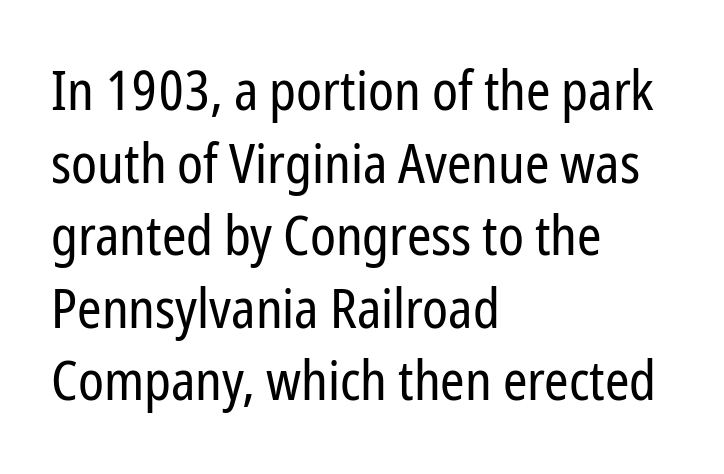
{"serif": "no", "italic": "no", "bold": "no", "weight": "regular", "width": "condensed", "stroke_contrast": "low", "x_height": "medium", "monospaced": "no", "underline": "no", "align": "left", "line_spacing": "normal", "line_spacing_ratio": 1.32, "letter_spacing": "normal", "letter_spacing_em": 0.0, "glyph_px": 55}
